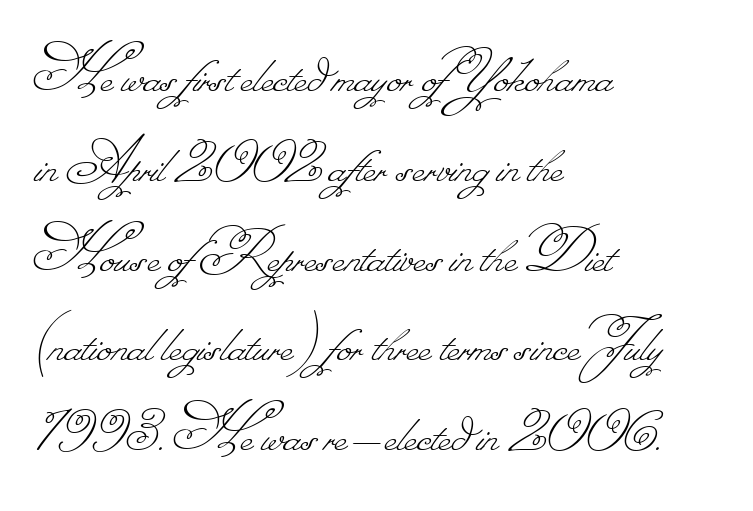
Words appear dense and cohesive because spacing is normal. Is the stroke heavy? The answer is a plain regular-or-lighter. Short and long lines alike share a common starting point at left. Letters rest on an invisible, unmarked baseline. Interline gaps are of average width in this sample.
